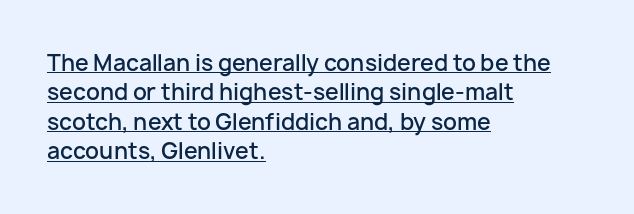
The image shows 22 px text type, upright; set left-aligned, normal line spacing (1.34x), normal letter spacing, underlined.
